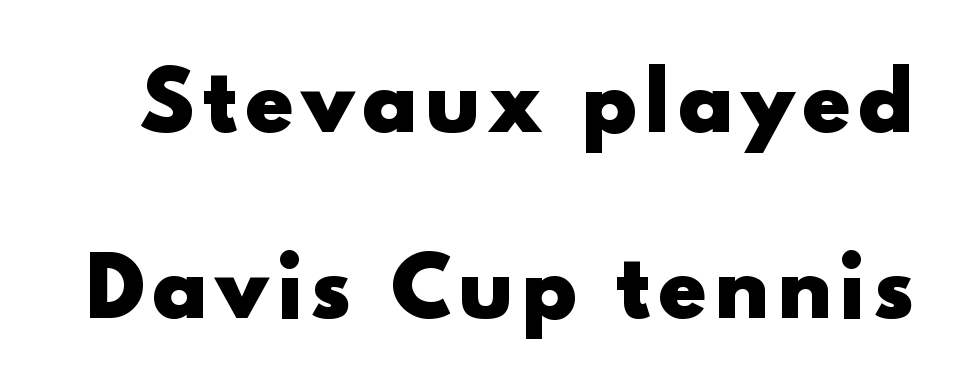
The glyphs have the mass of a bold cut. Designer's note — italics off, roman on. Has an underline been added? It has not. These lines are rendered in a variable-pitch font.
